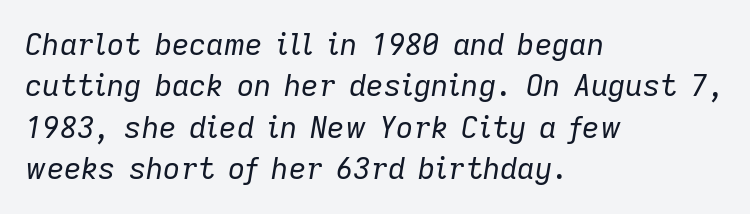
Q: Is the text bold? A: No.
Q: Is the text italic (slanted)? A: Yes, it leans right by about 9 degrees.
Q: Is the text underlined? A: No.
Q: How is the paragraph aligned? A: Left-aligned.
Q: Is the spacing between letters normal or unusually wide? A: Normal.
Q: Is the spacing between lines tight, normal or loose? A: Normal.
Q: Width (condensed, normal, or wide)? A: Normal.
Q: Stroke contrast? A: Low.
Q: x-height? A: Medium.
Q: Monospaced? A: No.
